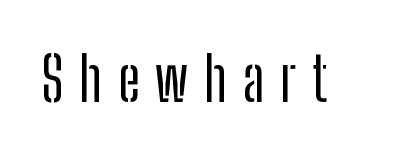
Q: Is the text italic (slanted)? A: No, it is upright.
Q: Is the typeface a serif or a sans-serif typeface? A: Sans-serif.
Q: Is the text underlined? A: No.
Q: Is the spacing between letters normal or unusually wide? A: Unusually wide.
Q: Width (condensed, normal, or wide)? A: Condensed.
Q: Stroke contrast? A: Low.
Q: x-height? A: Medium.
Q: Monospaced? A: No.
